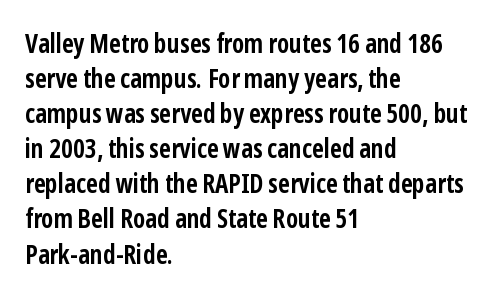
The image shows 26 px bold type, upright; set left-aligned, normal line spacing (1.35x), normal letter spacing, not underlined.
